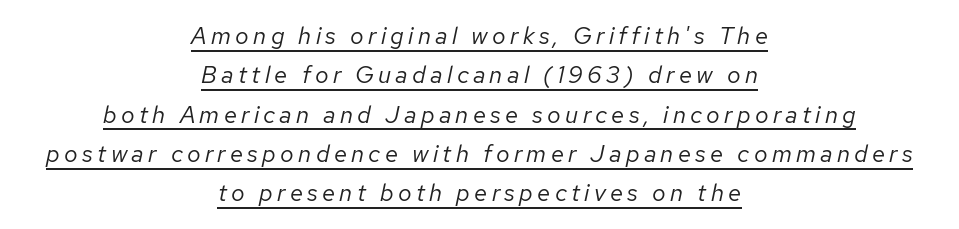
{"italic": "yes", "lean": "right", "slant_degrees": 12, "bold": "no", "underline": "yes", "align": "center", "line_spacing": "normal", "line_spacing_ratio": 1.64, "glyph_px": 24}
